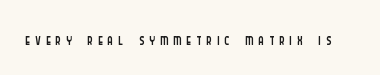
The image shows 22 px text type, upright; set unusually wide letter spacing (+0.22 em), not underlined.
